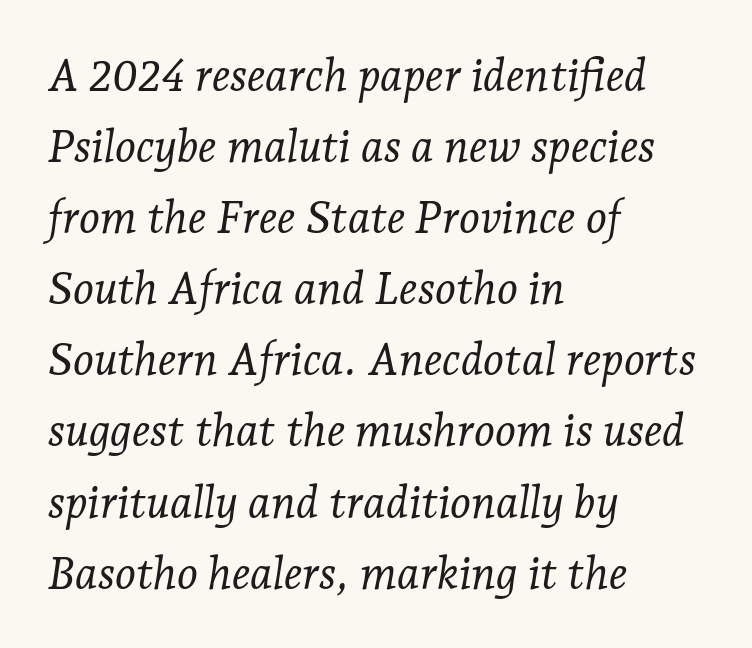
Q: Is the text bold? A: No.
Q: Is the text italic (slanted)? A: Yes, it leans right by about 7 degrees.
Q: Is the typeface a serif or a sans-serif typeface? A: Serif.
Q: Is the text underlined? A: No.
Q: How is the paragraph aligned? A: Left-aligned.
Q: Is the spacing between letters normal or unusually wide? A: Normal.
Q: Is the spacing between lines tight, normal or loose? A: Normal.
Q: Width (condensed, normal, or wide)? A: Normal.
Q: Stroke contrast? A: Low.
Q: x-height? A: Medium.
Q: Monospaced? A: No.
